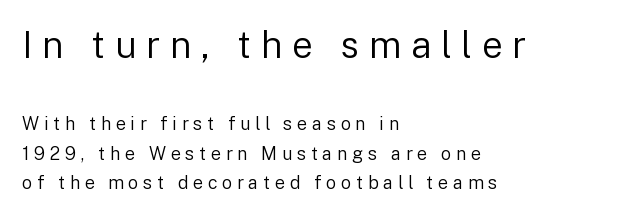
{"serif": "no", "italic": "no", "bold": "no", "weight": "regular", "width": "normal", "stroke_contrast": "low", "x_height": "medium", "monospaced": "no", "underline": "no", "align": "left", "line_spacing": "normal", "line_spacing_ratio": 1.64, "letter_spacing": "wide", "letter_spacing_em": 0.26, "larger_block": "first", "size_ratio": 2.06, "glyph_px": 37}
